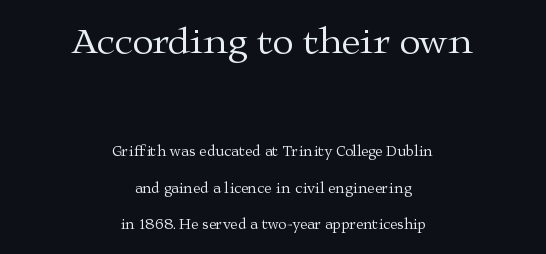
{"serif": "yes", "italic": "no", "bold": "no", "weight": "regular", "width": "wide", "stroke_contrast": "medium", "x_height": "medium", "monospaced": "no", "underline": "no", "align": "center", "line_spacing": "loose", "line_spacing_ratio": 2.44, "letter_spacing": "normal", "letter_spacing_em": 0.0, "larger_block": "first", "size_ratio": 2.53, "glyph_px": 38}
